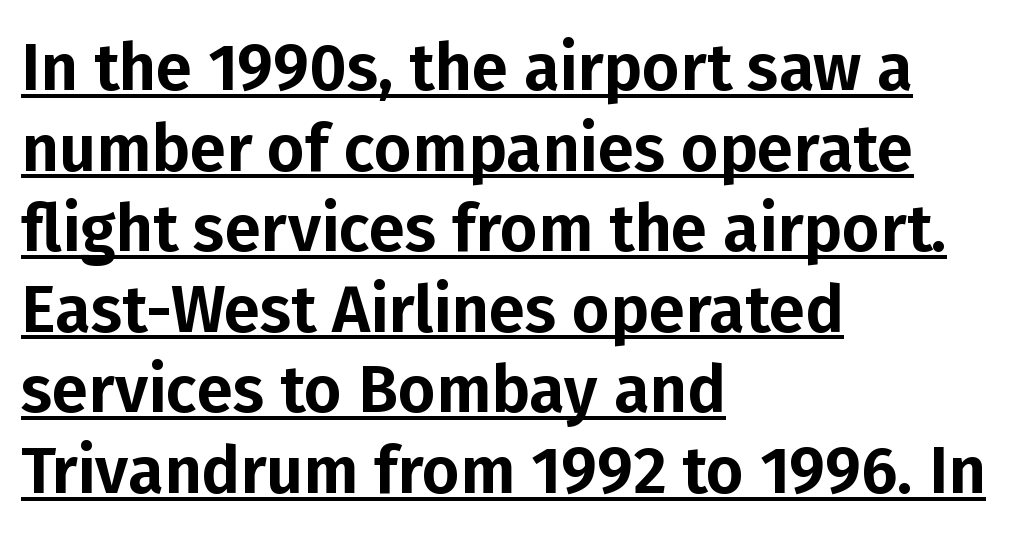
You can tell from the bare stems that sans-serif type was used. A typesetter would mark this as roman, not italic. A typesetter would call this zero additional tracking. Casual observation: everything's shoved over to the left. Notice how a bar underscores the lettering throughout.
